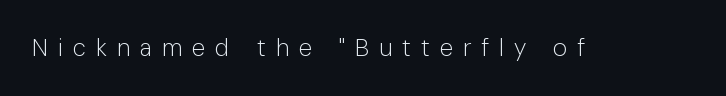
Each word looks stretched out because of the extra space between its letters. A quiet, ordinary-to-light weight characterises the typeface. A bare baseline throughout the passage. The axis of the letterforms is exactly vertical.
